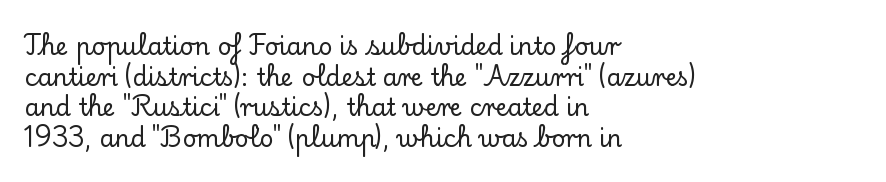
The image shows 24 px text type, upright; set left-aligned, normal line spacing (1.28x), normal letter spacing, not underlined.
